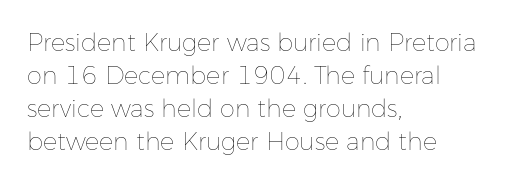
The image shows 24 px text type, upright; set left-aligned, normal line spacing (1.38x), normal letter spacing, not underlined.
